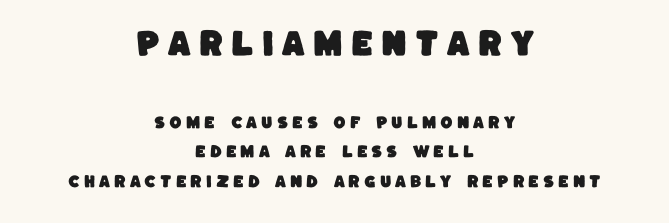
Q: Is the typeface a serif or a sans-serif typeface? A: Sans-serif.
Q: Is the text underlined? A: No.
Q: How is the paragraph aligned? A: Centered.
Q: Is the spacing between letters normal or unusually wide? A: Unusually wide.
Q: Is the spacing between lines tight, normal or loose? A: Loose.
Q: Which block of text is set in a larger size, the first (top) or the second (bottom)? A: The first (top) one.
Q: Width (condensed, normal, or wide)? A: Normal.
Q: Stroke contrast? A: Low.
Q: x-height? A: Large.
Q: Monospaced? A: No.
